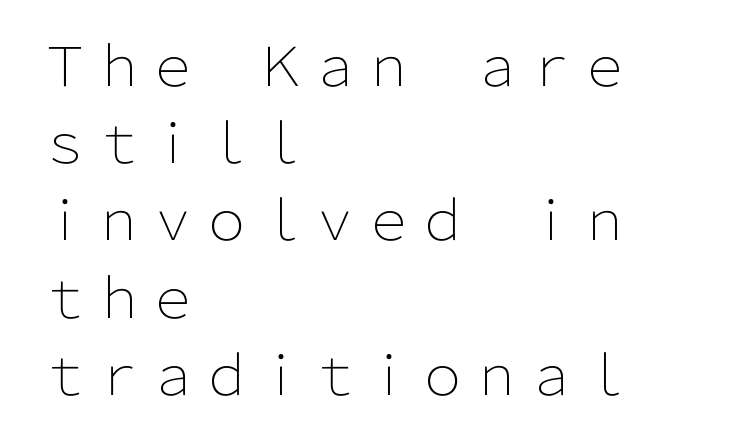
The image shows 54 px light sans-serif type, upright; set left-aligned, normal line spacing (1.43x), normal letter spacing, not underlined; low stroke contrast and a medium x-height.
